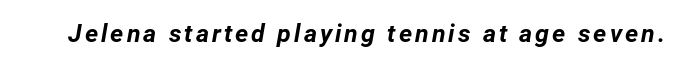
The image shows 25 px bold type, italic (leaning right); set not underlined.
